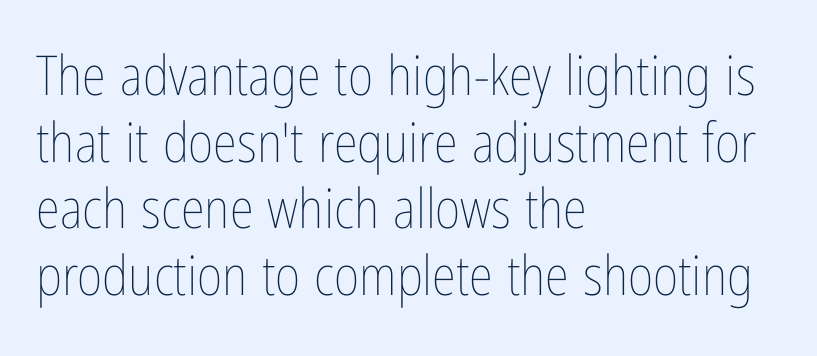
{"italic": "no", "bold": "no", "weight": "thin", "width": "condensed", "stroke_contrast": "low", "x_height": "medium", "monospaced": "no", "underline": "no", "align": "left", "line_spacing_ratio": 1.21, "letter_spacing": "normal", "letter_spacing_em": 0.0, "glyph_px": 55}
